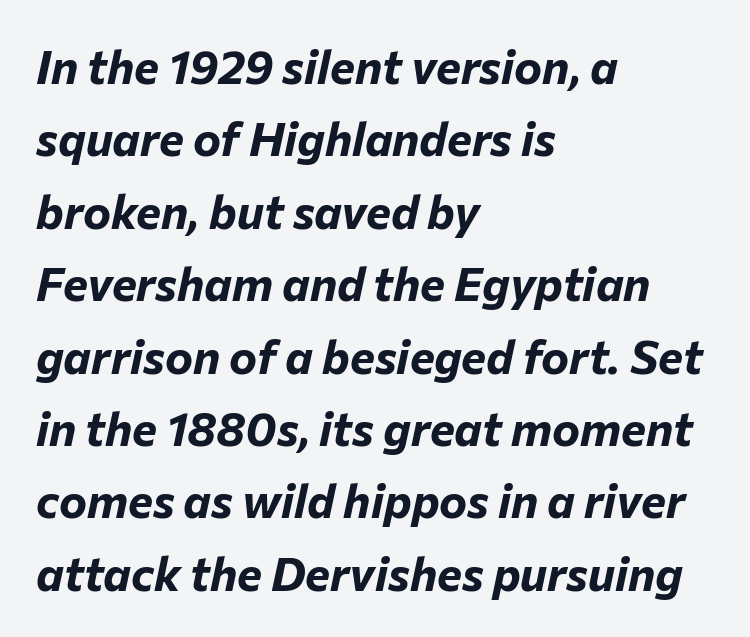
A typesetter would call this proportional, since set widths differ per character. Descenders are the only things crossing below the line. Its strokes are broad and dark, the hallmark of bold type. One-word summary of the alignment: left.
